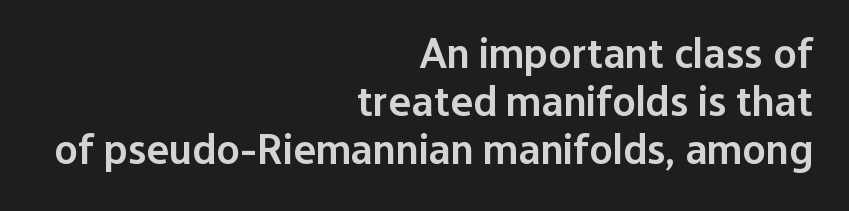
Classification — sans serif. Look at the stroke-to-counter ratio: somewhat heavy, a semibold. Summary of vertical rhythm: compact, with narrow interline spacing. The rendering uses natural spacing where letterforms have individual widths. Words float on clear page, feet unadorned. Compared with typical body copy, the letter spacing here is the same.
